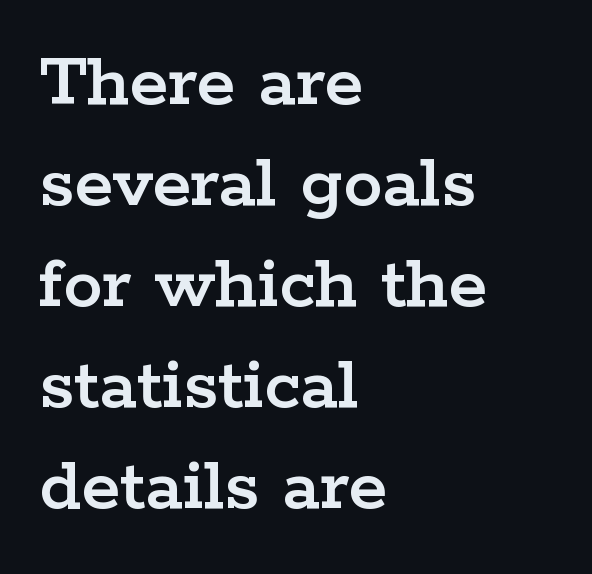
Horizontal bands of white between lines are of average thickness. Underline: absent. The lettering holds an erect, upright posture throughout. In terms of letterform style, serifs are clearly present.
